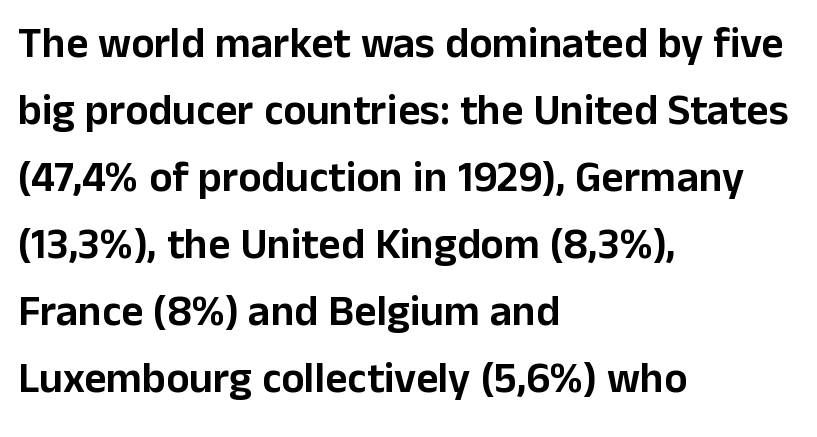
{"serif": "no", "italic": "no", "width": "normal", "stroke_contrast": "low", "x_height": "medium", "monospaced": "no", "underline": "no", "align": "left", "line_spacing": "normal", "line_spacing_ratio": 1.56, "letter_spacing": "normal", "letter_spacing_em": 0.0, "glyph_px": 43}
